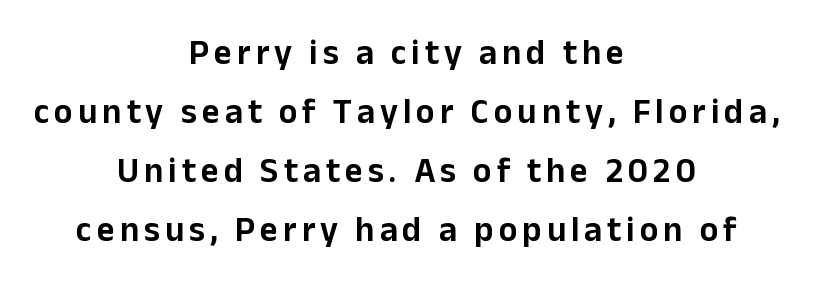
A typesetter would mark this as roman, not italic. Honestly, the row spacing looks completely unremarkable. The letters advance in unequal steps, a hallmark of proportional type. Does the copy run flush right? No — it is centered line by line. Underlining? Definitely not there.
